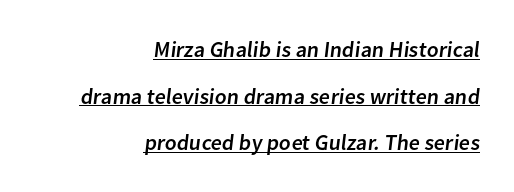
Spacing between characters is what you'd get straight out of the box. What decoration does the sample have? An underline. Line ends are locked; line starts wander. The designer dialed line spacing up above the default.
